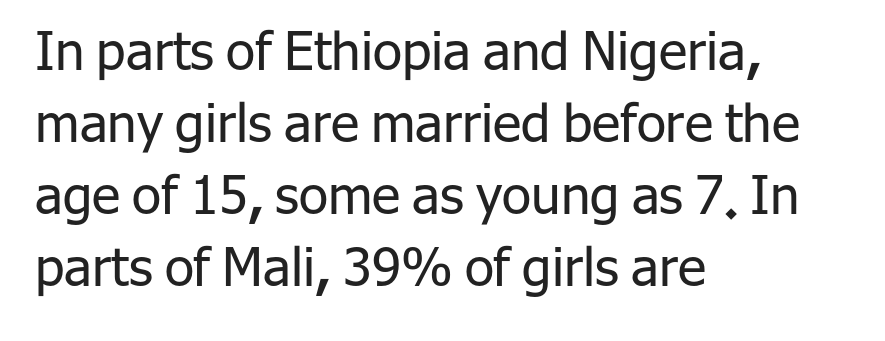
Q: Is the text bold? A: No.
Q: Is the text italic (slanted)? A: No, it is upright.
Q: Is the typeface a serif or a sans-serif typeface? A: Sans-serif.
Q: Is the text underlined? A: No.
Q: How is the paragraph aligned? A: Left-aligned.
Q: Is the spacing between letters normal or unusually wide? A: Normal.
Q: Is the spacing between lines tight, normal or loose? A: Normal.
Q: Width (condensed, normal, or wide)? A: Normal.
Q: Stroke contrast? A: Low.
Q: x-height? A: Medium.
Q: Monospaced? A: No.
